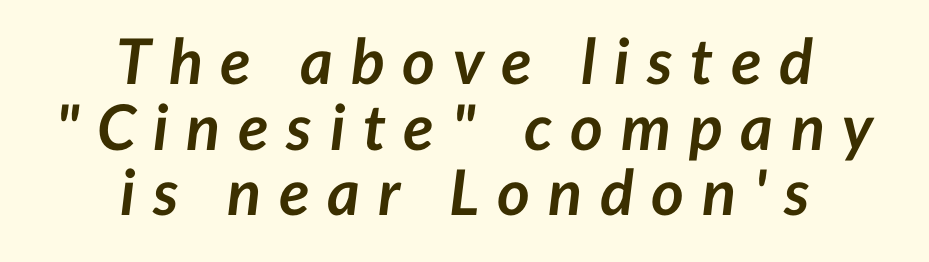
A clean baseline with only descenders dipping below it. These lines carry a lot of weight — the face is fully bold. Spacing verdict: proportional, widths tailored to each character. Closely set lines give the paragraph a compact silhouette.
